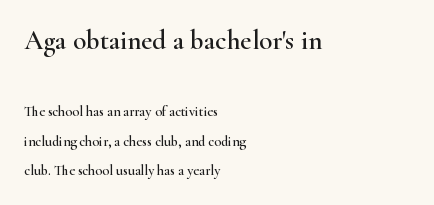
The block sitting higher on the canvas is the one with enlarged characters. Nobody drew a line under any word here. Rows of type keep a wide berth in the vertical direction. The typesetter chose a ragged-right arrangement here. This is roman type, the default non-slanted kind.
